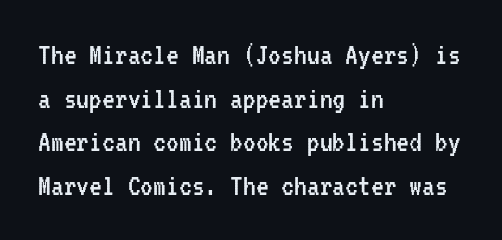
Q: Is the text bold? A: No.
Q: Is the text italic (slanted)? A: No, it is upright.
Q: Is the typeface a serif or a sans-serif typeface? A: Sans-serif.
Q: Is the text underlined? A: No.
Q: How is the paragraph aligned? A: Left-aligned.
Q: Is the spacing between letters normal or unusually wide? A: Normal.
Q: Is the spacing between lines tight, normal or loose? A: Normal.
Q: Width (condensed, normal, or wide)? A: Condensed.
Q: Stroke contrast? A: Low.
Q: x-height? A: Medium.
Q: Monospaced? A: Yes.
